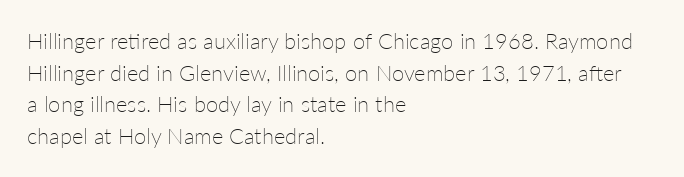
Ordinary non-slanted type is in use. Whoever set this chose a conventional vertical rhythm. Nothing unusual about the tracking: characters are spaced as the font intends. Every row of glyphs begins at an identical x-position on the left.
